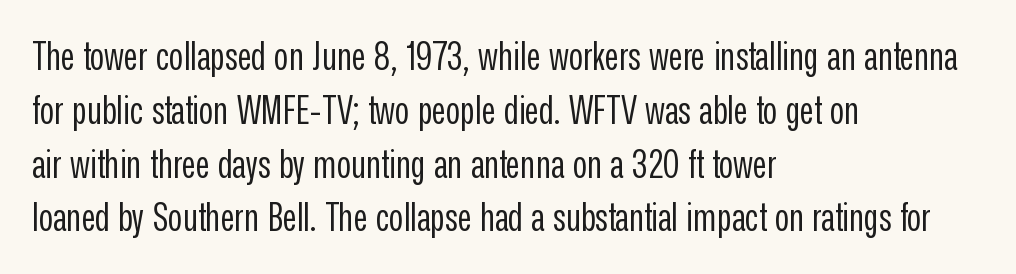
{"serif": "no", "italic": "no", "bold": "no", "weight": "regular", "width": "condensed", "stroke_contrast": "low", "x_height": "medium", "monospaced": "no", "underline": "no", "align": "left", "line_spacing": "normal", "line_spacing_ratio": 1.38, "letter_spacing": "normal", "letter_spacing_em": 0.0, "glyph_px": 39}
